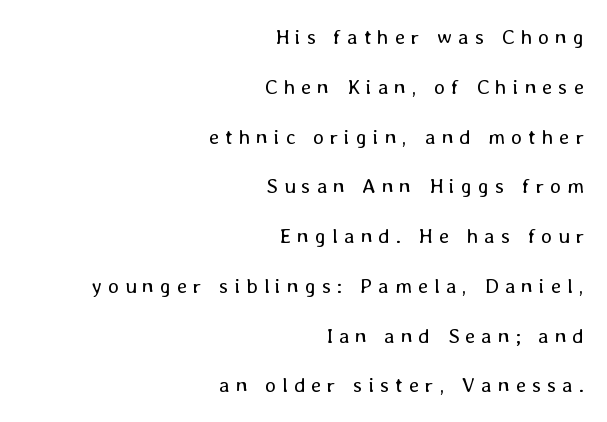
The image shows 21 px text type, upright; set right-aligned, loose line spacing (2.37x), unusually wide letter spacing (+0.28 em), not underlined.
